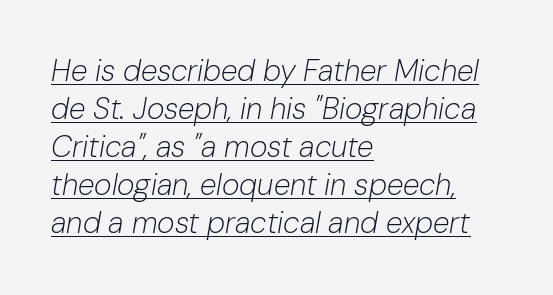
{"italic": "yes", "lean": "right", "slant_degrees": 10, "bold": "no", "weight": "light", "width": "normal", "stroke_contrast": "low", "x_height": "medium", "monospaced": "no", "underline": "yes", "align": "left", "line_spacing": "normal", "line_spacing_ratio": 1.27, "letter_spacing": "normal", "letter_spacing_em": 0.0, "glyph_px": 30}
